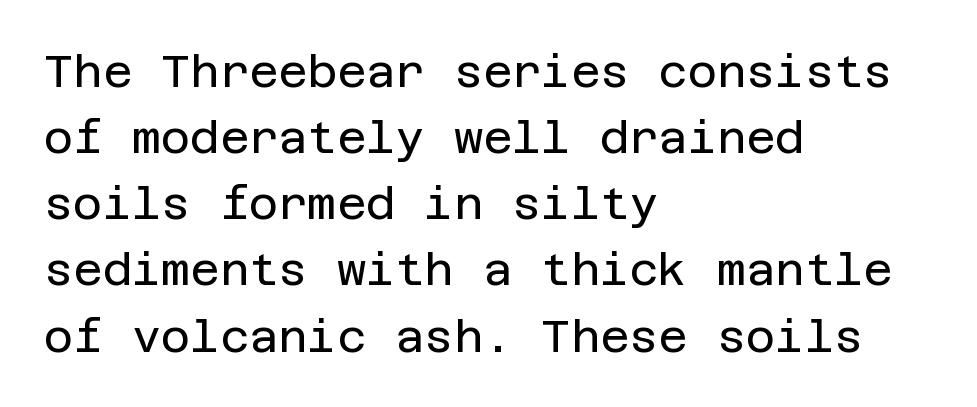
A light-to-regular cut is what we see here. A student would call this left alignment; a typographer would say flush left, rag right. Designer's note — italics off, roman on. These lines sit exactly where default settings would place them.
